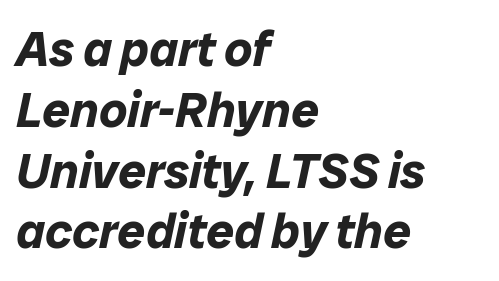
This sample has the flowing, uneven cadence of proportional lettering. Honestly, the letter spacing is just normal — you wouldn't notice it. Every row of glyphs begins at an identical x-position on the left. Heft: maximum for text — a bold.
